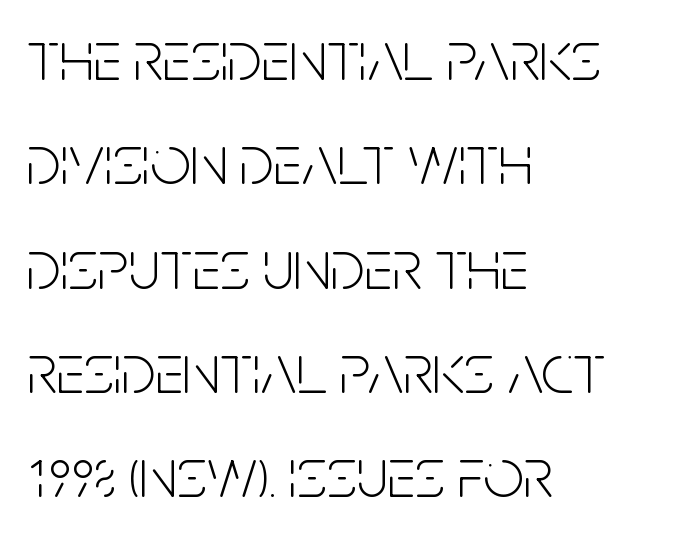
The image shows 71 px light, condensed sans-serif type, upright; set left-aligned, normal line spacing (1.47x), normal letter spacing, not underlined; low stroke contrast and a large x-height.
